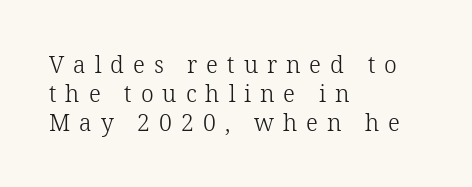
The image shows 23 px text type, upright; set left-aligned, normal line spacing (1.26x), unusually wide letter spacing (+0.39 em), not underlined.
